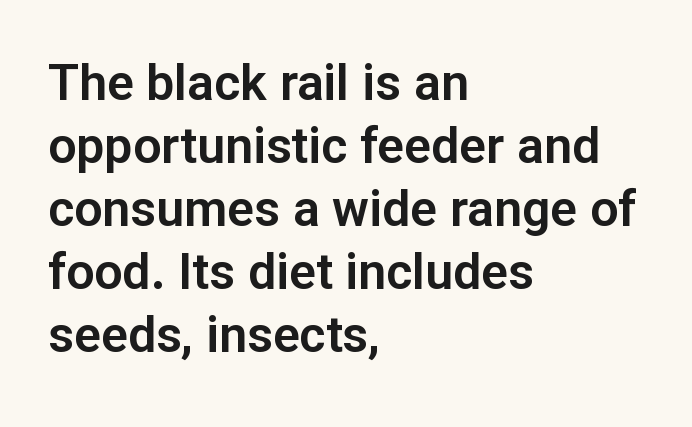
{"serif": "no", "italic": "no", "width": "normal", "stroke_contrast": "low", "x_height": "medium", "monospaced": "no", "underline": "no", "align": "left", "line_spacing": "normal", "line_spacing_ratio": 1.26, "letter_spacing": "normal", "letter_spacing_em": 0.0, "glyph_px": 50}
